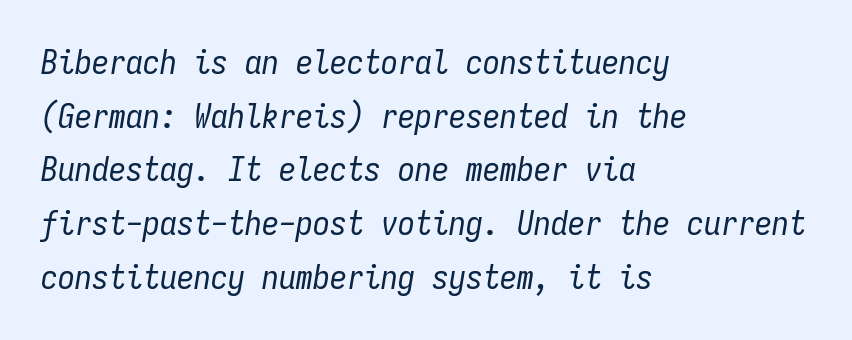
Q: Is the text bold? A: No.
Q: Is the text italic (slanted)? A: Yes, it leans right by about 9 degrees.
Q: Is the text underlined? A: No.
Q: How is the paragraph aligned? A: Left-aligned.
Q: Is the spacing between letters normal or unusually wide? A: Normal.
Q: Is the spacing between lines tight, normal or loose? A: Normal.
Q: Width (condensed, normal, or wide)? A: Condensed.
Q: Stroke contrast? A: Low.
Q: x-height? A: Medium.
Q: Monospaced? A: Yes.
